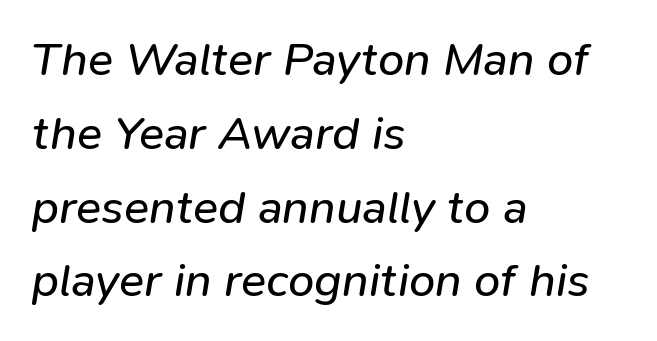
The image shows 47 px regular-weight type, italic (leaning right); set left-aligned, normal line spacing (1.57x), normal letter spacing, not underlined; low stroke contrast and a medium x-height.
